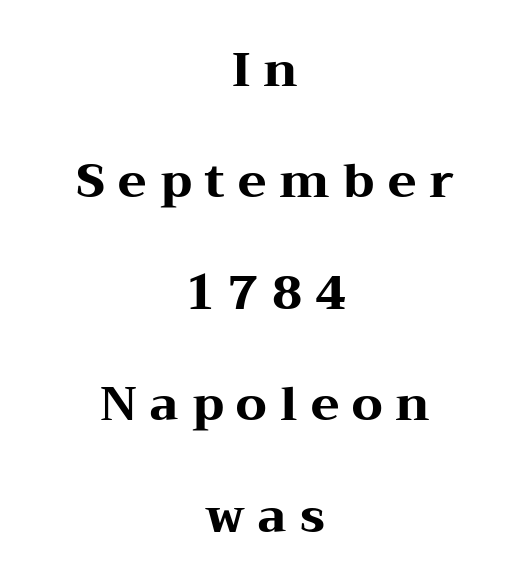
{"serif": "yes", "italic": "no", "bold": "yes", "weight": "heavy", "width": "wide", "stroke_contrast": "medium", "x_height": "medium", "monospaced": "no", "underline": "no", "align": "center", "line_spacing": "loose", "line_spacing_ratio": 2.37, "letter_spacing": "wide", "letter_spacing_em": 0.28, "glyph_px": 47}
